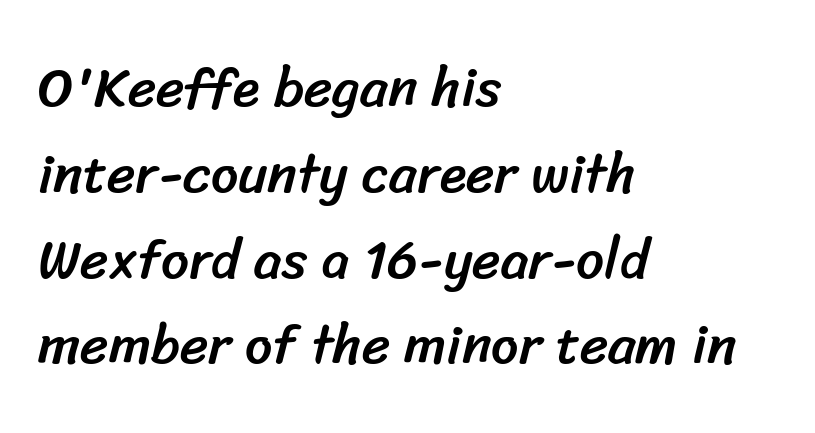
Q: Is the typeface a serif or a sans-serif typeface? A: Sans-serif.
Q: Is the text underlined? A: No.
Q: How is the paragraph aligned? A: Left-aligned.
Q: Is the spacing between letters normal or unusually wide? A: Normal.
Q: Is the spacing between lines tight, normal or loose? A: Normal.
Q: Width (condensed, normal, or wide)? A: Normal.
Q: Stroke contrast? A: Low.
Q: x-height? A: Medium.
Q: Monospaced? A: No.
